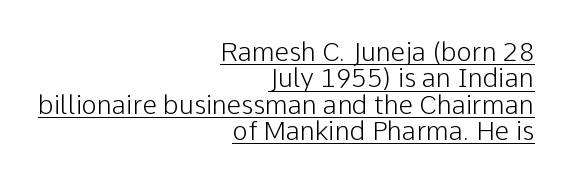
{"italic": "no", "underline": "yes", "align": "right", "line_spacing": "tight", "line_spacing_ratio": 1.01, "letter_spacing": "normal", "letter_spacing_em": 0.0, "glyph_px": 26}
